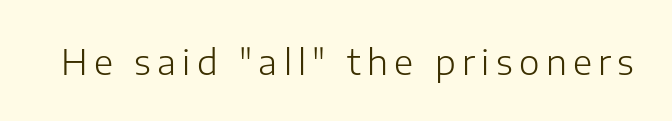
The font is comparable to plain body text, perhaps lighter. Descenders hang freely into open space. The text was rendered using a sans face with plain stroke endings. Character widths vary here, with narrow letters taking less room than wide ones.
